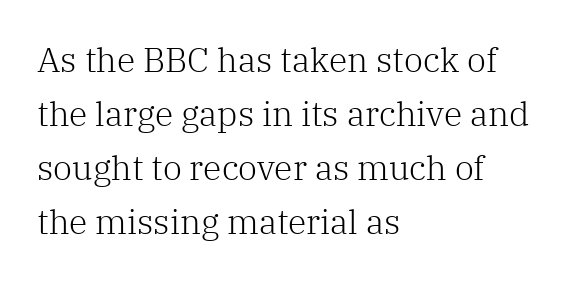
{"serif": "yes", "italic": "no", "bold": "no", "weight": "light", "width": "normal", "stroke_contrast": "low", "x_height": "medium", "monospaced": "no", "underline": "no", "align": "left", "line_spacing": "normal", "line_spacing_ratio": 1.59, "letter_spacing": "normal", "letter_spacing_em": 0.0, "glyph_px": 34}
